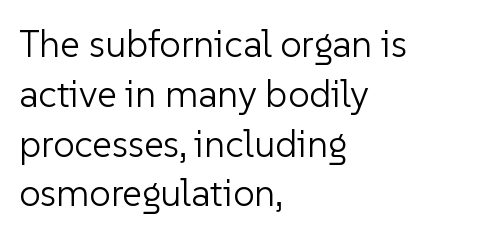
The image shows 38 px light sans-serif type, upright; set left-aligned, normal line spacing (1.31x), normal letter spacing, not underlined; low stroke contrast and a medium x-height.
